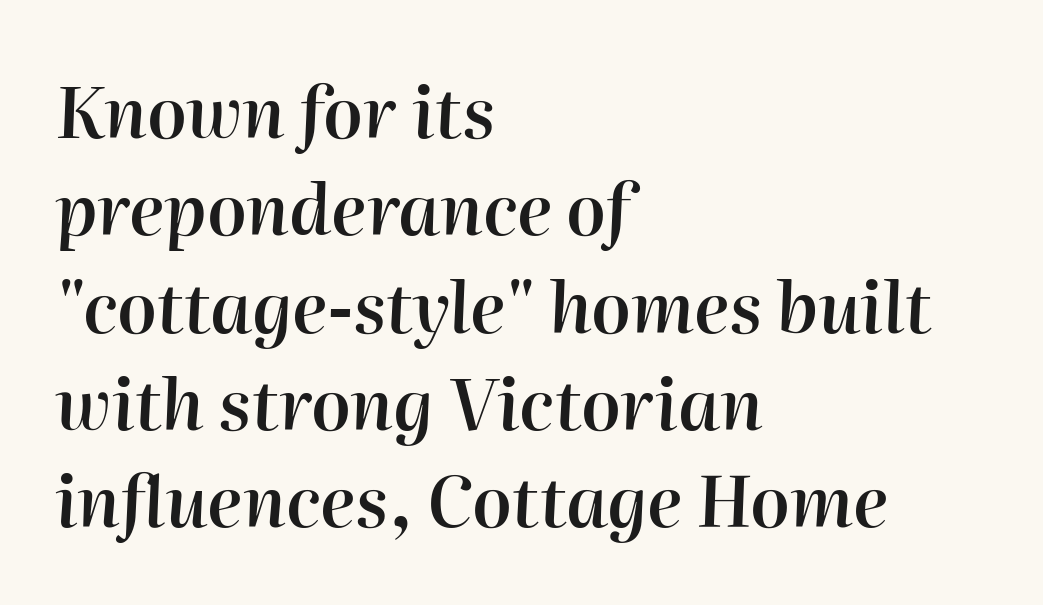
Think of a printed novel: that variable character pitch is what you see here. Posture: slanted. The typesetter chose a ragged-right arrangement here. A normal amount of white space separates one row of letters from the next. Check under the words: just untouched page. The type is set solid horizontally, with unmodified tracking.
